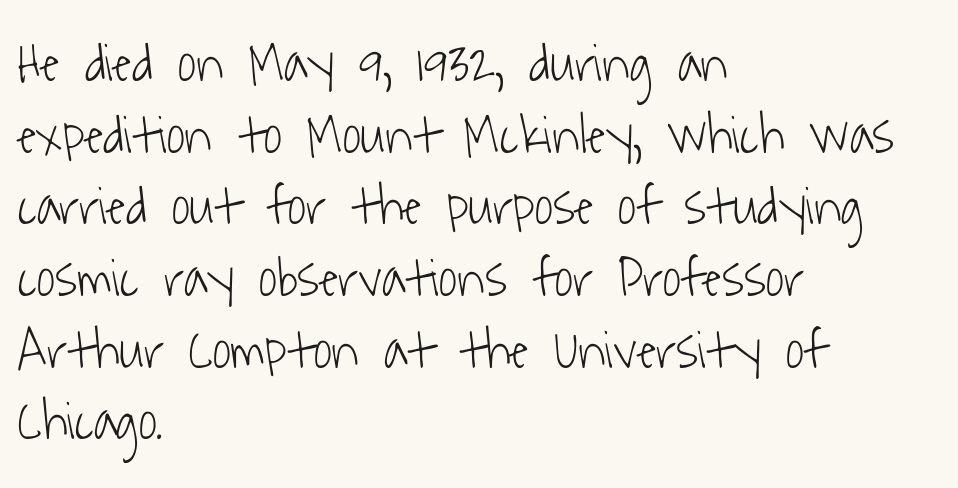
{"serif": "no", "bold": "no", "weight": "light", "width": "condensed", "stroke_contrast": "low", "x_height": "medium", "monospaced": "no", "underline": "no", "align": "left", "line_spacing": "normal", "line_spacing_ratio": 1.28, "letter_spacing": "normal", "letter_spacing_em": 0.0, "glyph_px": 56}
